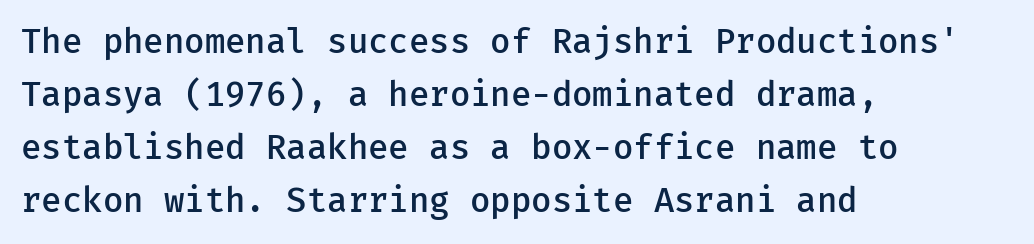
Q: Is the text bold? A: Semi-bold.
Q: Is the text italic (slanted)? A: No, it is upright.
Q: Is the typeface a serif or a sans-serif typeface? A: Sans-serif.
Q: Is the text underlined? A: No.
Q: How is the paragraph aligned? A: Left-aligned.
Q: Is the spacing between letters normal or unusually wide? A: Normal.
Q: Is the spacing between lines tight, normal or loose? A: Normal.
Q: Width (condensed, normal, or wide)? A: Normal.
Q: Stroke contrast? A: Low.
Q: x-height? A: Medium.
